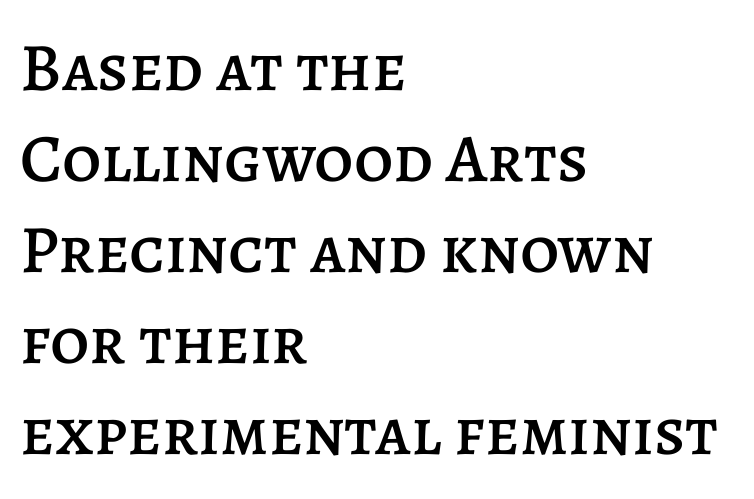
Q: Is the text italic (slanted)? A: No, it is upright.
Q: Is the text underlined? A: No.
Q: How is the paragraph aligned? A: Left-aligned.
Q: Is the spacing between letters normal or unusually wide? A: Normal.
Q: Is the spacing between lines tight, normal or loose? A: Normal.
Q: Width (condensed, normal, or wide)? A: Normal.
Q: Stroke contrast? A: Low.
Q: x-height? A: Large.
Q: Monospaced? A: No.
